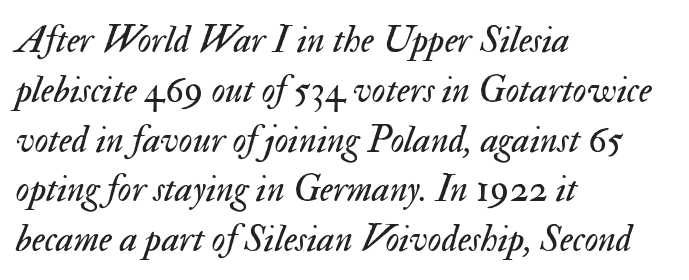
The image shows 38 px regular-weight type, italic (leaning right); set left-aligned, normal line spacing (1.31x), normal letter spacing, not underlined; medium stroke contrast and a small x-height.
